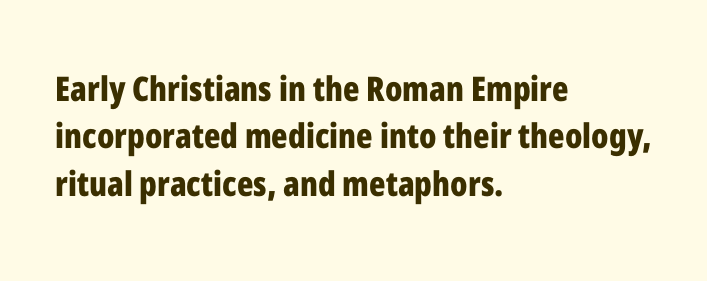
{"serif": "no", "italic": "no", "bold": "yes", "weight": "bold", "width": "condensed", "stroke_contrast": "low", "x_height": "medium", "monospaced": "no", "underline": "no", "align": "left", "line_spacing": "normal", "line_spacing_ratio": 1.39, "letter_spacing": "normal", "letter_spacing_em": 0.0, "glyph_px": 34}
